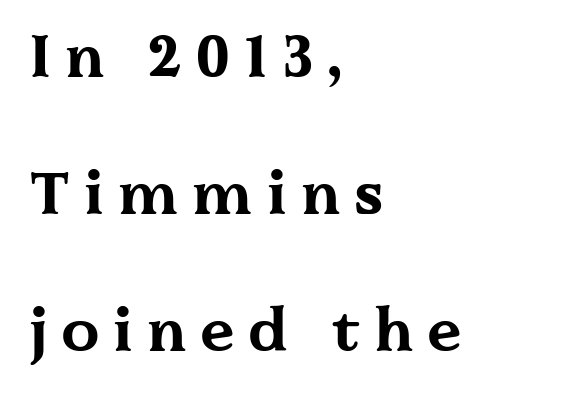
Q: Is the text bold? A: Yes.
Q: Is the text italic (slanted)? A: No, it is upright.
Q: Is the typeface a serif or a sans-serif typeface? A: Serif.
Q: Is the text underlined? A: No.
Q: How is the paragraph aligned? A: Left-aligned.
Q: Is the spacing between letters normal or unusually wide? A: Unusually wide.
Q: Is the spacing between lines tight, normal or loose? A: Loose.
Q: Width (condensed, normal, or wide)? A: Wide.
Q: Stroke contrast? A: Medium.
Q: x-height? A: Medium.
Q: Monospaced? A: No.
